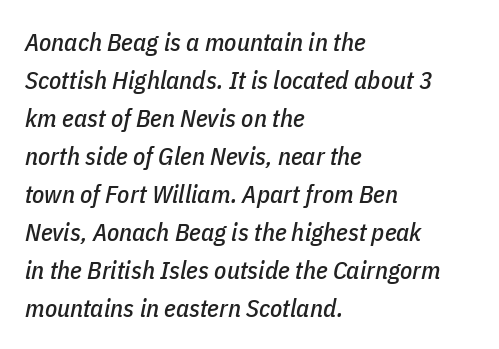
{"italic": "yes", "lean": "right", "slant_degrees": 11, "underline": "no", "align": "left", "line_spacing": "normal", "line_spacing_ratio": 1.52, "letter_spacing": "normal", "letter_spacing_em": 0.0, "glyph_px": 25}
